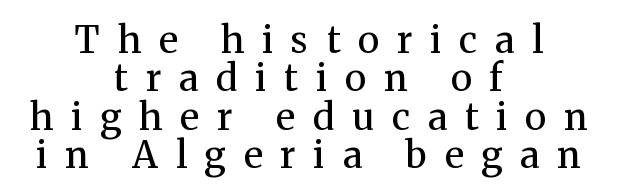
The image shows 37 px regular-weight serif type, upright; set centered, tight line spacing (1.04x), unusually wide letter spacing (+0.48 em), not underlined; medium stroke contrast and a medium x-height.
